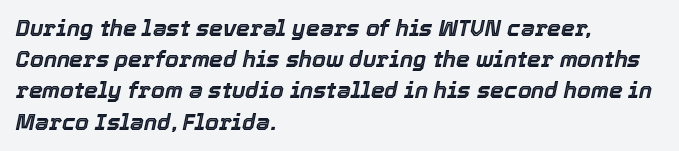
Left-aligned paragraph, ragged on the right. Nobody touched the tracking dial on this one. Each new line begins a customary step beneath the previous one. The passage shown leans; its letterforms are oblique. Descender tails drop into unmarked territory.
